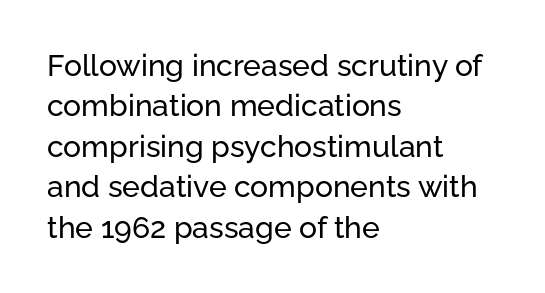
Q: Is the text italic (slanted)? A: No, it is upright.
Q: Is the typeface a serif or a sans-serif typeface? A: Sans-serif.
Q: Is the text underlined? A: No.
Q: How is the paragraph aligned? A: Left-aligned.
Q: Is the spacing between letters normal or unusually wide? A: Normal.
Q: Is the spacing between lines tight, normal or loose? A: Normal.
Q: Width (condensed, normal, or wide)? A: Normal.
Q: Stroke contrast? A: Low.
Q: x-height? A: Medium.
Q: Monospaced? A: No.
